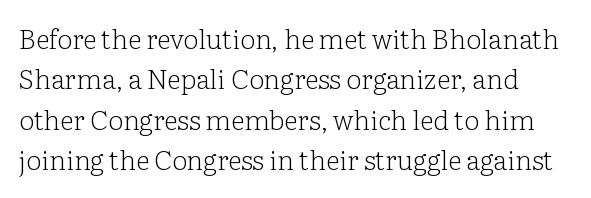
{"italic": "no", "bold": "no", "underline": "no", "line_spacing": "normal", "line_spacing_ratio": 1.5, "letter_spacing": "normal", "letter_spacing_em": 0.0, "glyph_px": 27}
